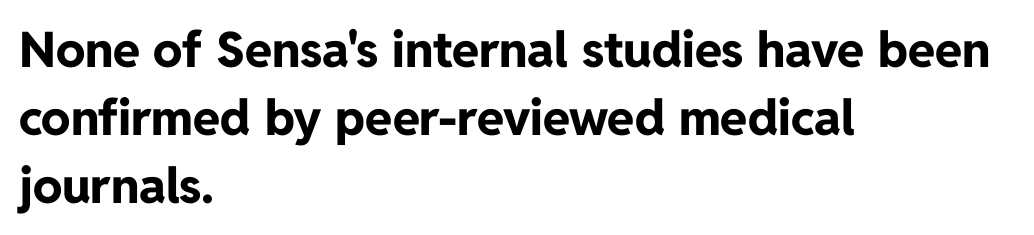
Q: Is the text bold? A: Yes.
Q: Is the text italic (slanted)? A: No, it is upright.
Q: Is the typeface a serif or a sans-serif typeface? A: Sans-serif.
Q: Is the text underlined? A: No.
Q: How is the paragraph aligned? A: Left-aligned.
Q: Is the spacing between letters normal or unusually wide? A: Normal.
Q: Is the spacing between lines tight, normal or loose? A: Normal.
Q: Width (condensed, normal, or wide)? A: Normal.
Q: Stroke contrast? A: Low.
Q: x-height? A: Medium.
Q: Monospaced? A: No.
